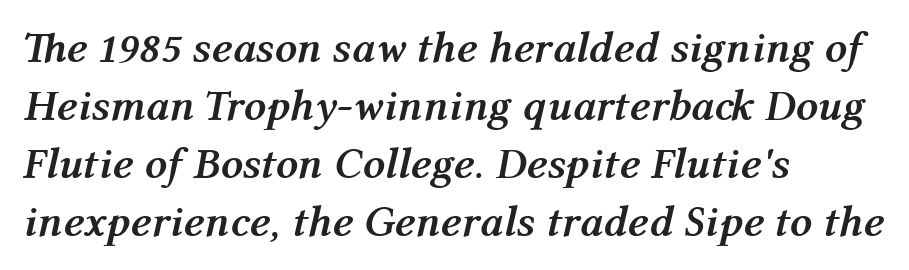
Q: Is the text bold? A: Yes.
Q: Is the text italic (slanted)? A: Yes, it leans right by about 12 degrees.
Q: Is the text underlined? A: No.
Q: How is the paragraph aligned? A: Left-aligned.
Q: Is the spacing between letters normal or unusually wide? A: Normal.
Q: Is the spacing between lines tight, normal or loose? A: Normal.
Q: Width (condensed, normal, or wide)? A: Normal.
Q: Stroke contrast? A: Medium.
Q: x-height? A: Medium.
Q: Monospaced? A: No.
